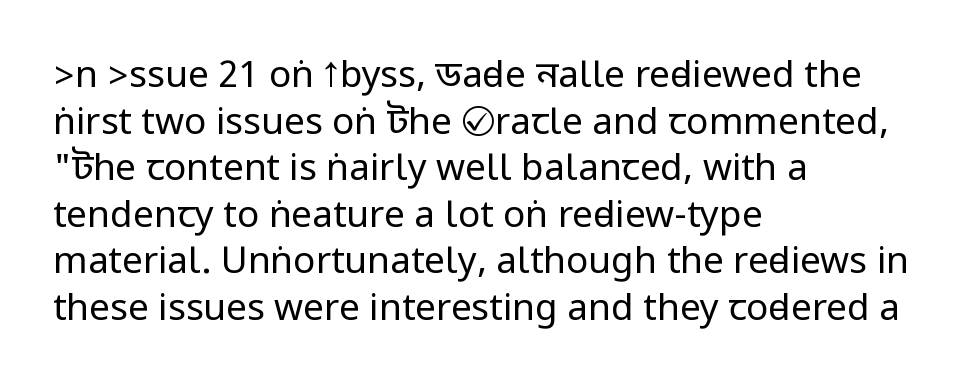
Observe the absence of serifs on each vertical stroke in this sample. Caption: face not bold, strokes unweighted. Reading down the block, your eye returns to a fixed left position each line. Rule under the text: the space is simply empty.
